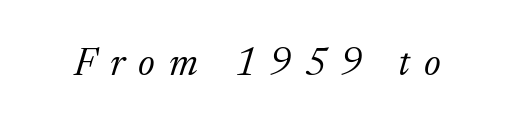
The image shows 39 px light serif type, italic (leaning right); set unusually wide letter spacing (+0.35 em), not underlined; medium stroke contrast and a medium x-height.
